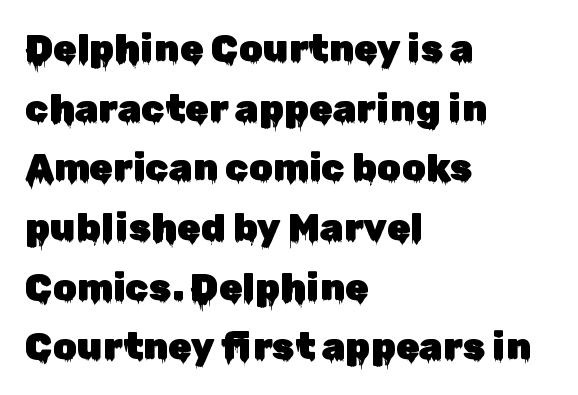
Q: Is the text italic (slanted)? A: No, it is upright.
Q: Is the typeface a serif or a sans-serif typeface? A: Sans-serif.
Q: Is the text underlined? A: No.
Q: How is the paragraph aligned? A: Left-aligned.
Q: Is the spacing between letters normal or unusually wide? A: Normal.
Q: Is the spacing between lines tight, normal or loose? A: Normal.
Q: Width (condensed, normal, or wide)? A: Normal.
Q: Stroke contrast? A: Low.
Q: x-height? A: Medium.
Q: Monospaced? A: No.
